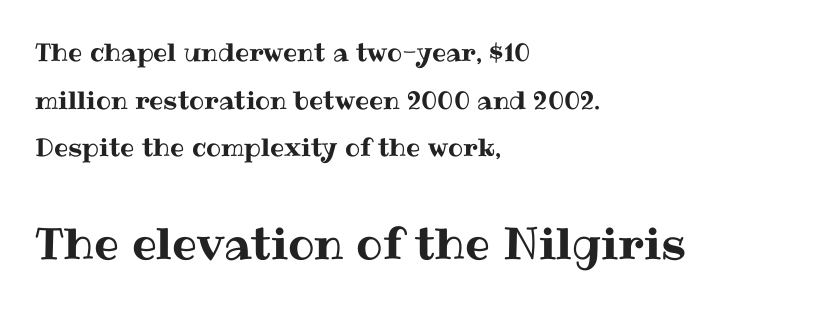
Ordinary non-slanted type is in use. Proportional: the letters do not fall into vertical columns. Look at the tracking — it's just the regular setting, nothing added. Leftover space on each line is placed entirely after the last word. Baseline-to-baseline distance is far greater than the letter height. In this sample the second text group is rendered at the bigger scale.
